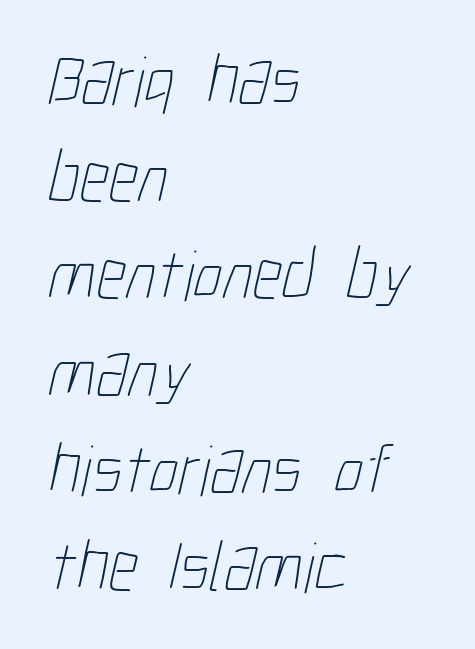
The foot of each line stays bare and open. Notice how descenders clear the ascenders below comfortably — that's standard leading. Here the glyphs are tracked normally, forming tight word shapes. Letters have the restrained weight of plain body copy at most.
